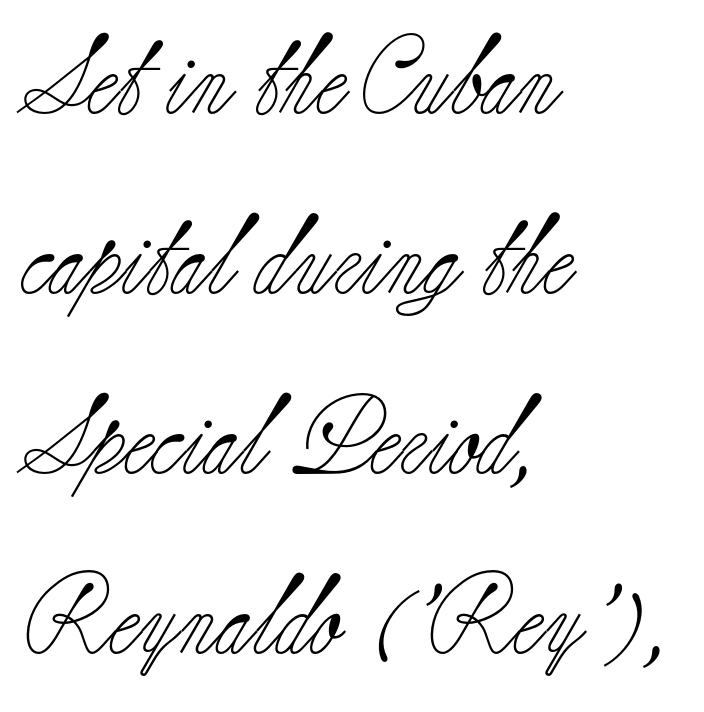
Standard letterfit; no display-style spreading of the glyphs. Clear beneath every line of the passage. Classification — serif. Whoever set this chose breathing room over compactness in the vertical rhythm. Casual observation: everything's shoved over to the left. The typesetting does not lean heavy: it is not bold.
